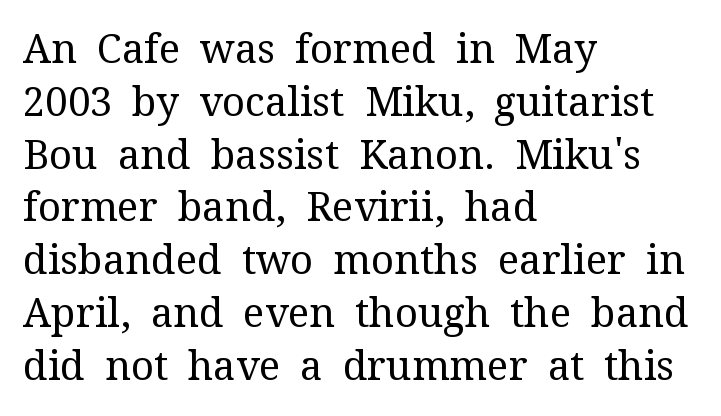
Is the letter spacing exaggerated? No — it looks like the ordinary default. The letters stand straight up with perfectly vertical stems. The foot of each line stays bare and open. Regarding serifs, this sample has them. Spacing verdict: proportional, widths tailored to each character. Bold? No — there's no thickening of the strokes.
